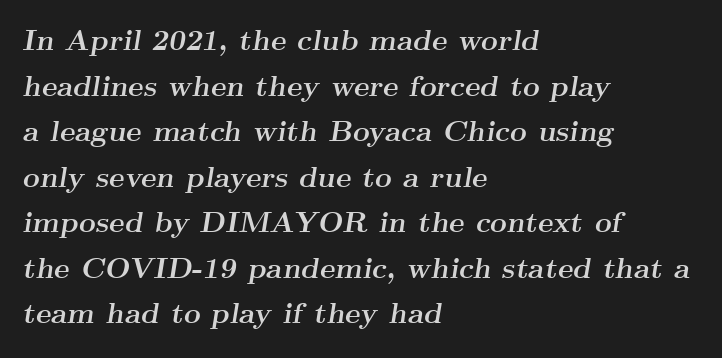
The image shows 29 px semibold, wide serif type, italic (leaning right); set left-aligned, normal line spacing (1.57x), normal letter spacing, not underlined; medium stroke contrast and a small x-height.
